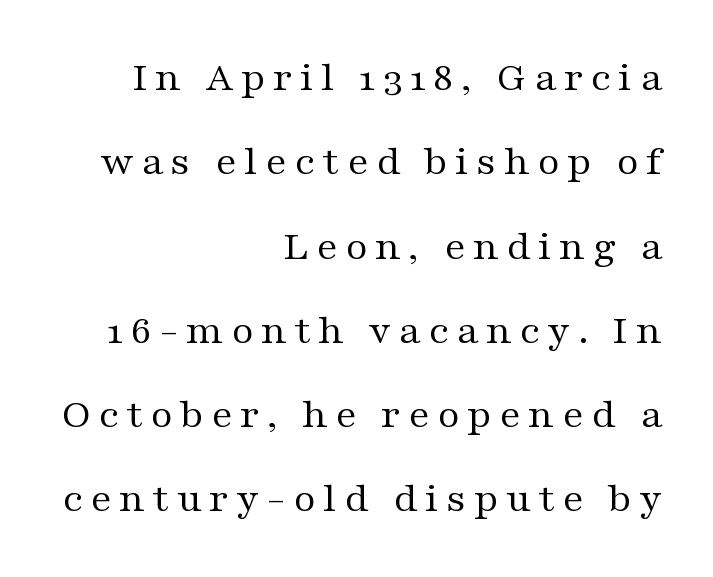
The image shows 43 px regular-weight, wide serif type, upright; set right-aligned, loose line spacing (1.96x), not underlined; medium stroke contrast and a medium x-height.
